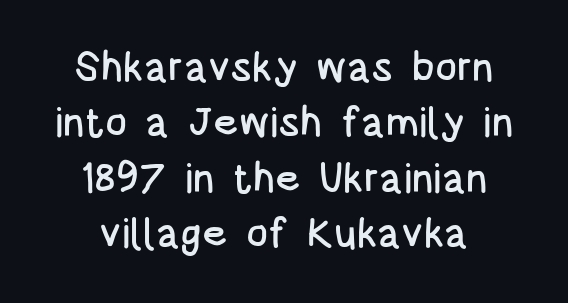
The strip under each line holds only bare page. Inter-character spacing is left at the font's built-in metrics. Varying glyph widths throughout — classic text-font behaviour. The type family on display is of the sans-serif kind.
